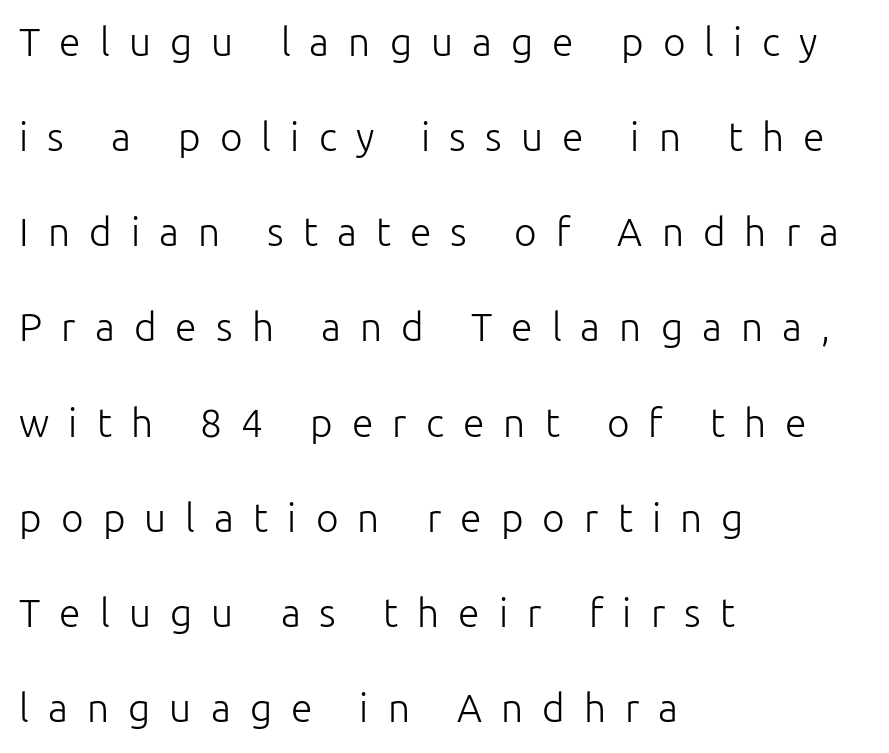
The paragraph has a hard left edge and a soft right edge. Grotesque or geometric, the face here clearly has no serifs. Vertical strokes here are truly vertical. Underline: absent. Leading: increased. Is the stroke heavy? The answer is a plain regular-or-lighter.
